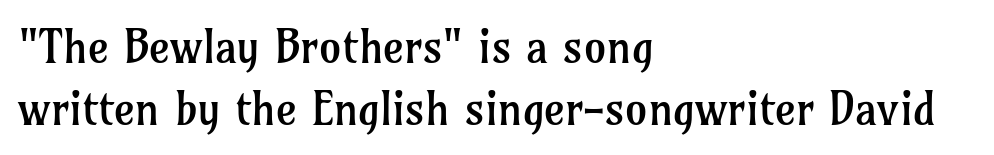
Looks like regular typesetting: each glyph gets only the width it needs. Decoration check: the copy has no underline. Line starts are locked; line ends wander. Compared with typical body copy, the letter spacing here is the same.
